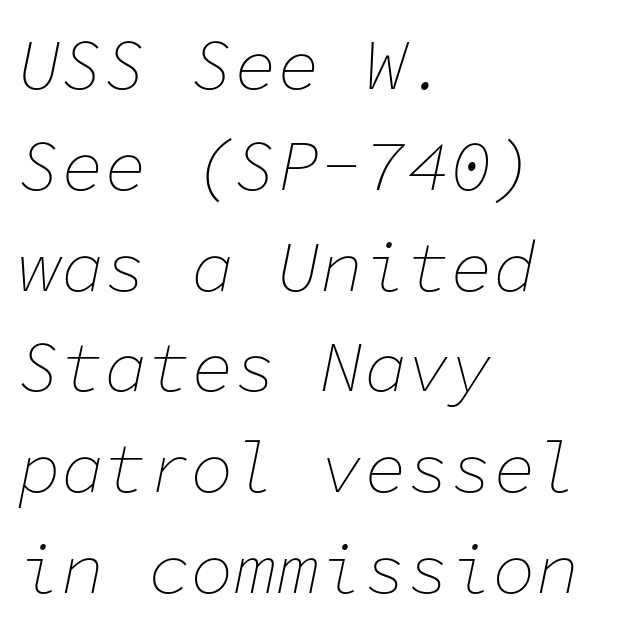
The image shows 72 px thin type, italic (leaning right), monospaced; set left-aligned, normal line spacing (1.4x), normal letter spacing, not underlined; low stroke contrast and a medium x-height.
